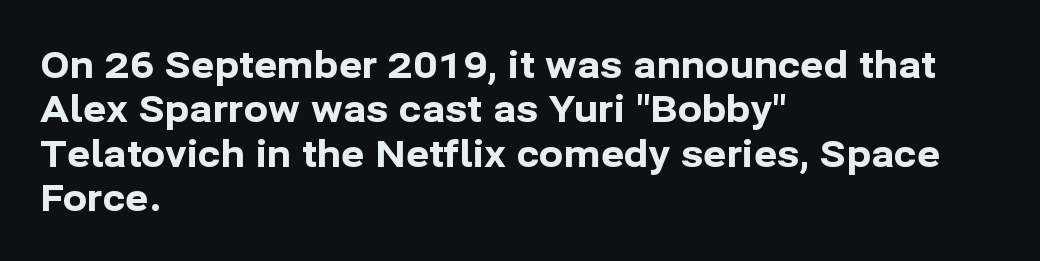
Q: Is the text bold? A: Yes.
Q: Is the text italic (slanted)? A: No, it is upright.
Q: Is the typeface a serif or a sans-serif typeface? A: Sans-serif.
Q: Is the text underlined? A: No.
Q: How is the paragraph aligned? A: Left-aligned.
Q: Is the spacing between letters normal or unusually wide? A: Normal.
Q: Width (condensed, normal, or wide)? A: Normal.
Q: Stroke contrast? A: Low.
Q: x-height? A: Medium.
Q: Monospaced? A: No.
